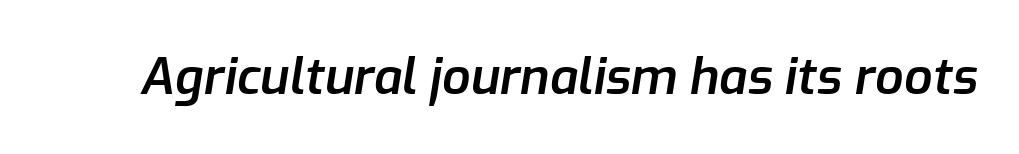
Set as a demibold, roughly 600 on the weight scale. Compared with ordinary roman type, these characters are visibly tilted. Honestly, the letter spacing is just normal — you wouldn't notice it. Varying glyph widths throughout — classic text-font behaviour. Unmarked baselines from the first word to the last.
